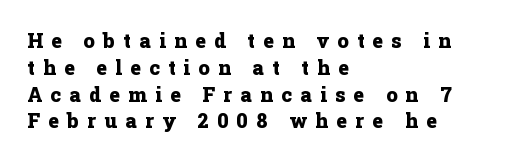
Look at the stroke-to-counter ratio: heavy, a bold. Each row of text sits above clean, open space. A typesetter would mark this as roman, not italic. Tracking value appears strongly positive — letters spread wide. Line beginnings align vertically; line endings do not. How would I describe the line gaps? Plain and ordinary.
